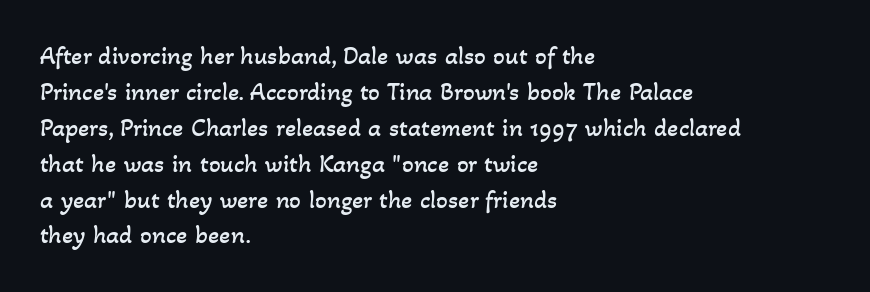
The image shows 26 px text type; set left-aligned, normal line spacing (1.38x), normal letter spacing, not underlined.
